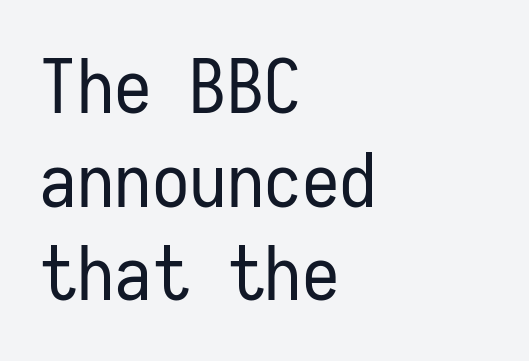
The image shows 75 px regular-weight, condensed sans-serif type, upright, monospaced; set left-aligned, normal line spacing (1.25x), normal letter spacing, not underlined; low stroke contrast and a medium x-height.
